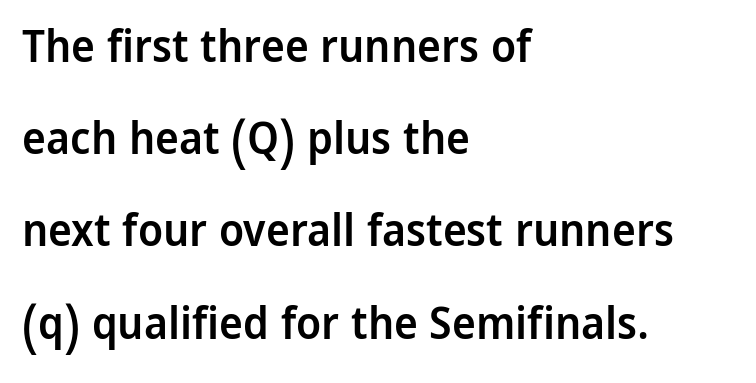
The image shows 45 px semibold sans-serif type, upright; set left-aligned, loose line spacing (2.05x), normal letter spacing, not underlined; low stroke contrast and a medium x-height.
